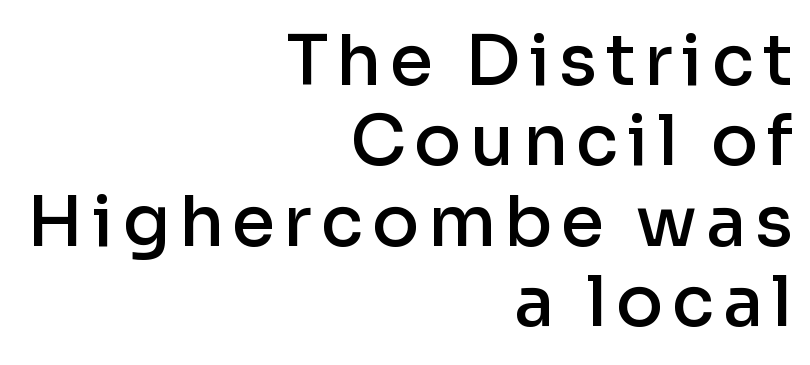
Q: Is the text bold? A: Semi-bold.
Q: Is the text italic (slanted)? A: No, it is upright.
Q: Is the typeface a serif or a sans-serif typeface? A: Sans-serif.
Q: Is the text underlined? A: No.
Q: How is the paragraph aligned? A: Right-aligned.
Q: Is the spacing between lines tight, normal or loose? A: Tight.
Q: Width (condensed, normal, or wide)? A: Normal.
Q: Stroke contrast? A: Low.
Q: x-height? A: Medium.
Q: Monospaced? A: No.
